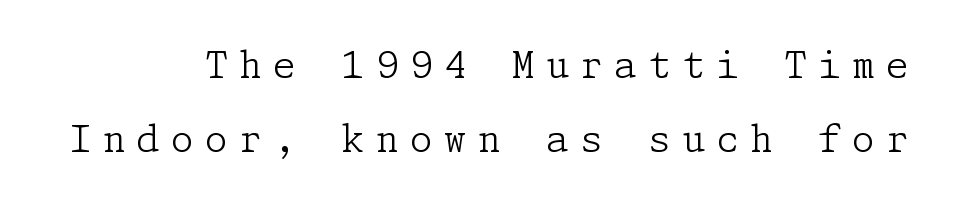
{"serif": "yes", "italic": "no", "bold": "no", "weight": "light", "width": "normal", "stroke_contrast": "low", "x_height": "medium", "underline": "no", "line_spacing": "loose", "line_spacing_ratio": 1.99, "letter_spacing": "wide", "letter_spacing_em": 0.3, "glyph_px": 37}
